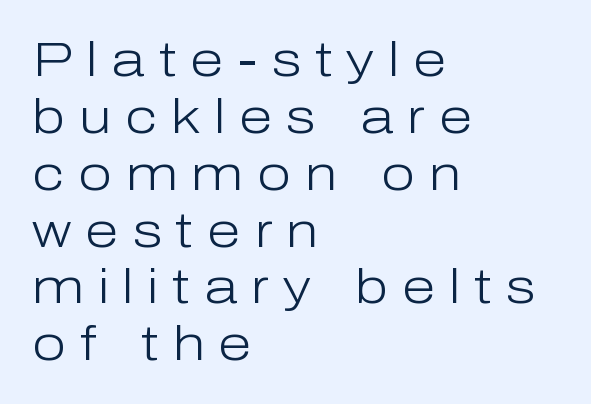
Q: Is the text bold? A: No.
Q: Is the text italic (slanted)? A: No, it is upright.
Q: Is the typeface a serif or a sans-serif typeface? A: Sans-serif.
Q: Is the text underlined? A: No.
Q: How is the paragraph aligned? A: Left-aligned.
Q: Is the spacing between letters normal or unusually wide? A: Unusually wide.
Q: Width (condensed, normal, or wide)? A: Normal.
Q: Stroke contrast? A: Low.
Q: x-height? A: Medium.
Q: Monospaced? A: No.
